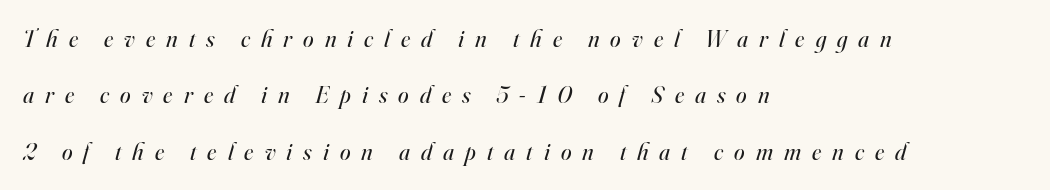
The image shows 24 px text type, italic (leaning right); set left-aligned, loose line spacing (2.35x), unusually wide letter spacing (+0.46 em), not underlined.
